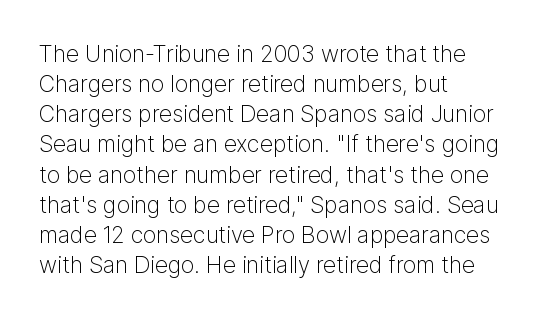
The image shows 23 px text type, upright; set left-aligned, normal line spacing (1.31x), normal letter spacing, not underlined.
